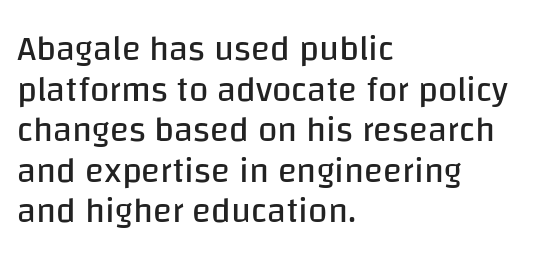
A typesetter would call this proportional, since set widths differ per character. Regarding serifs, this sample does without them. Weight: not bold — regular or lighter. You could call the tracking neutral — neither tight nor loose.
